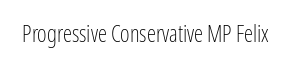
The type is set solid horizontally, with unmodified tracking. Words float on clear page, feet unadorned. A quiet, ordinary-to-light weight characterises the typeface. The type sits square on the baseline with zero lean.
